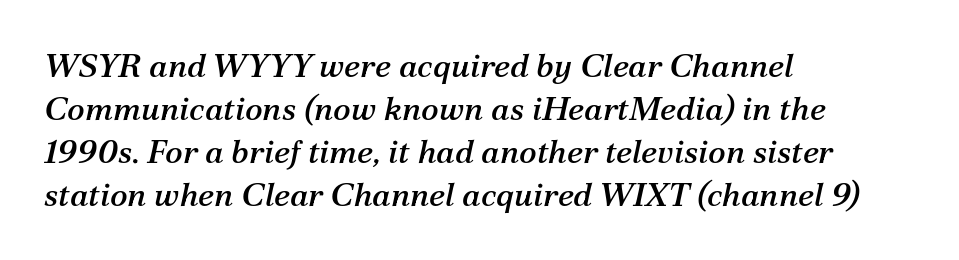
{"serif": "yes", "italic": "yes", "lean": "right", "slant_degrees": 12, "width": "normal", "stroke_contrast": "medium", "x_height": "medium", "monospaced": "no", "underline": "no", "align": "left", "line_spacing": "normal", "line_spacing_ratio": 1.3, "letter_spacing": "normal", "letter_spacing_em": 0.0, "glyph_px": 33}
